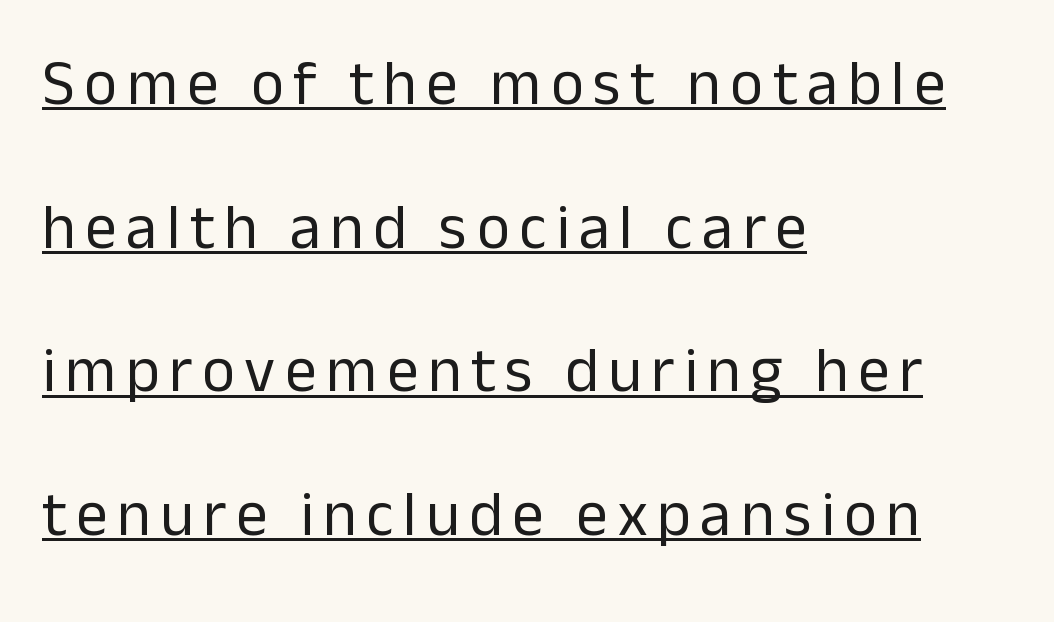
Q: Is the text bold? A: No.
Q: Is the text italic (slanted)? A: No, it is upright.
Q: Is the typeface a serif or a sans-serif typeface? A: Sans-serif.
Q: Is the text underlined? A: Yes.
Q: How is the paragraph aligned? A: Left-aligned.
Q: Is the spacing between lines tight, normal or loose? A: Loose.
Q: Width (condensed, normal, or wide)? A: Normal.
Q: Stroke contrast? A: Low.
Q: x-height? A: Medium.
Q: Monospaced? A: No.
